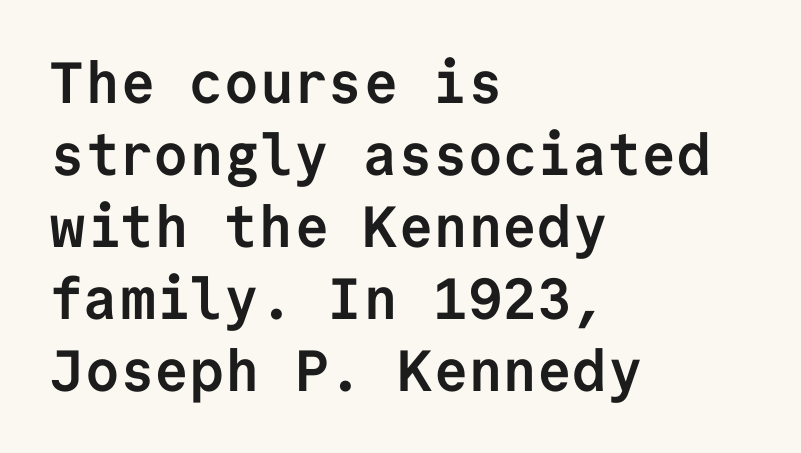
Are there feet on the stems? There aren't — it's a sans. Each word holds together tightly as a unit, with standard inter-letter gaps. Looks like terminal output: every glyph gets an equal slot. Ascenders rise straight up at ninety degrees. Each row of text sits above clean, open space. Bold? Absolutely — the strokes are thick and heavy.
